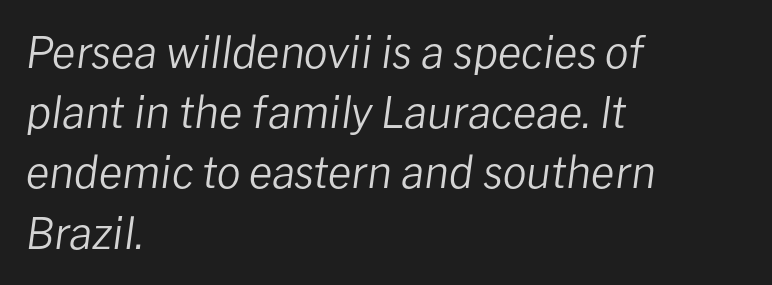
Line spacing here is normal. Designer's note — italics engaged. The typesetter chose a ragged-right arrangement here. No word sits above an underline.
